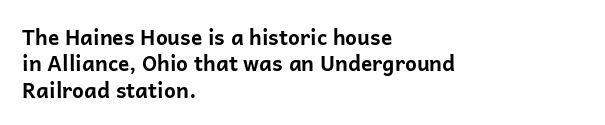
The image shows 21 px bold type, upright; set left-aligned, normal line spacing (1.26x), normal letter spacing, not underlined.
